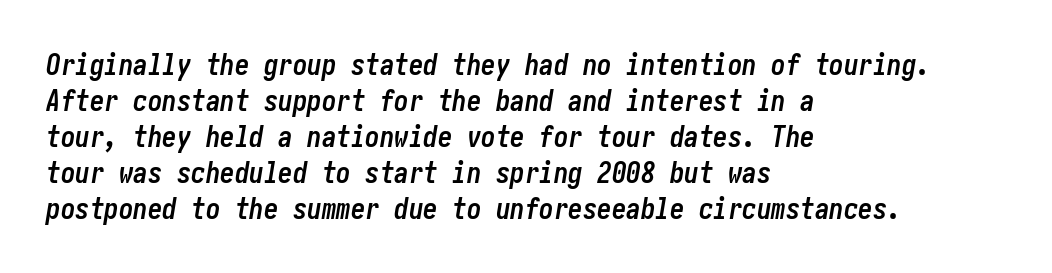
The glyphs are unaccompanied by any horizontal stroke below them. On the weight axis this lands at bold, roughly 700. This sample uses plain, unmodified letter spacing. This sample uses an oblique cut, with every glyph tilted off the vertical. A classic flush-left, rag-right setting is used for this passage.
